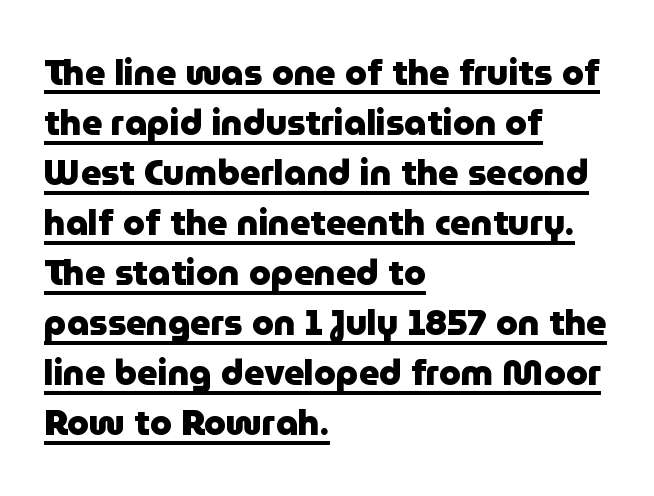
Q: Is the text bold? A: Yes.
Q: Is the text italic (slanted)? A: No, it is upright.
Q: Is the typeface a serif or a sans-serif typeface? A: Sans-serif.
Q: Is the text underlined? A: Yes.
Q: How is the paragraph aligned? A: Left-aligned.
Q: Is the spacing between letters normal or unusually wide? A: Normal.
Q: Is the spacing between lines tight, normal or loose? A: Normal.
Q: Width (condensed, normal, or wide)? A: Normal.
Q: Stroke contrast? A: Low.
Q: x-height? A: Medium.
Q: Monospaced? A: No.
